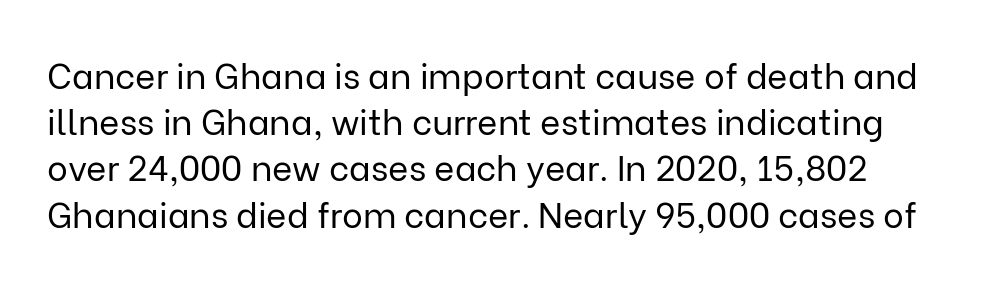
The image shows 35 px regular-weight sans-serif type, upright; set normal line spacing (1.32x), normal letter spacing, not underlined; low stroke contrast and a medium x-height.
